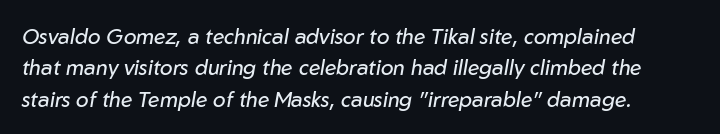
Q: Is the text bold? A: No.
Q: Is the text italic (slanted)? A: Yes, it leans right by about 10 degrees.
Q: Is the text underlined? A: No.
Q: Is the spacing between letters normal or unusually wide? A: Normal.
Q: Is the spacing between lines tight, normal or loose? A: Normal.
